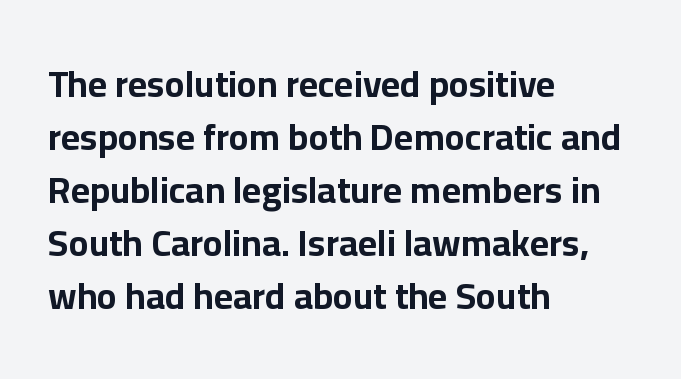
Q: Is the text bold? A: Yes.
Q: Is the text italic (slanted)? A: No, it is upright.
Q: Is the typeface a serif or a sans-serif typeface? A: Sans-serif.
Q: Is the text underlined? A: No.
Q: How is the paragraph aligned? A: Left-aligned.
Q: Is the spacing between letters normal or unusually wide? A: Normal.
Q: Is the spacing between lines tight, normal or loose? A: Normal.
Q: Width (condensed, normal, or wide)? A: Normal.
Q: Stroke contrast? A: Low.
Q: x-height? A: Medium.
Q: Monospaced? A: No.
